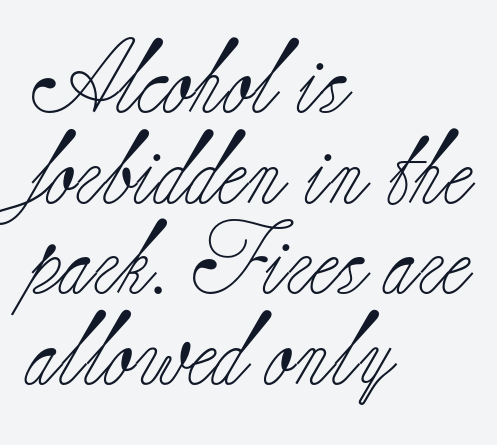
Q: Is the text bold? A: No.
Q: Is the text italic (slanted)? A: Yes.
Q: Is the typeface a serif or a sans-serif typeface? A: Serif.
Q: Is the text underlined? A: No.
Q: How is the paragraph aligned? A: Left-aligned.
Q: Is the spacing between letters normal or unusually wide? A: Normal.
Q: Width (condensed, normal, or wide)? A: Normal.
Q: Stroke contrast? A: Low.
Q: x-height? A: Small.
Q: Monospaced? A: No.
